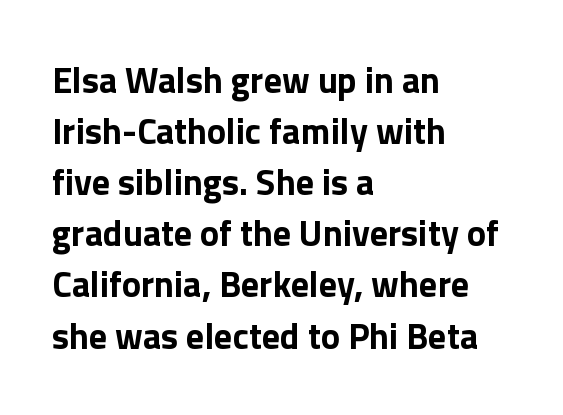
The image shows 36 px bold sans-serif type, upright; set left-aligned, normal line spacing (1.42x), normal letter spacing, not underlined; low stroke contrast and a medium x-height.
